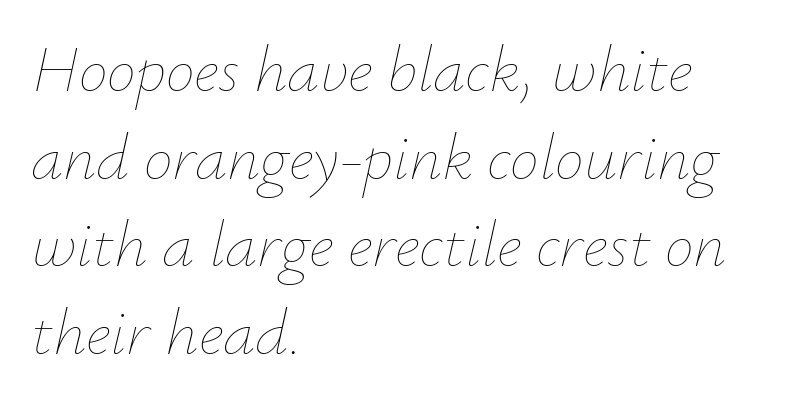
{"italic": "yes", "lean": "right", "slant_degrees": 12, "bold": "no", "weight": "thin", "width": "normal", "stroke_contrast": "low", "x_height": "small", "monospaced": "no", "underline": "no", "align": "left", "line_spacing": "normal", "line_spacing_ratio": 1.35, "letter_spacing": "normal", "letter_spacing_em": 0.0, "glyph_px": 65}
